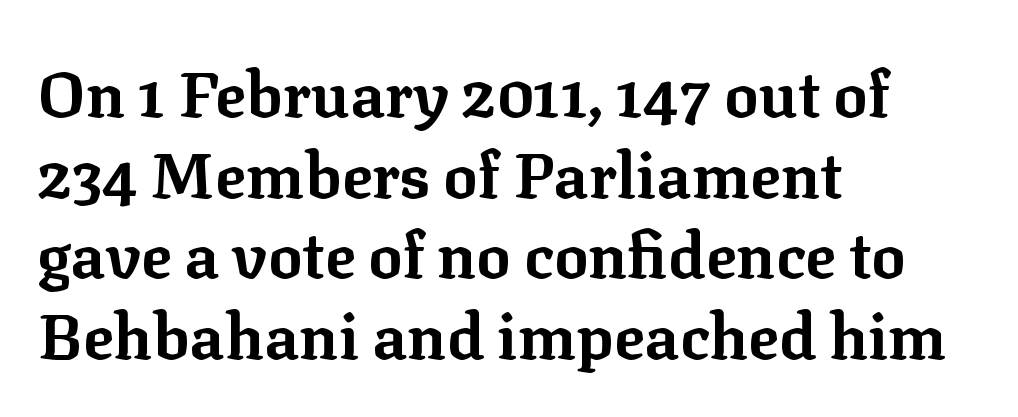
The image shows 64 px bold serif type, upright; set left-aligned, normal line spacing (1.26x), normal letter spacing, not underlined; low stroke contrast and a medium x-height.
